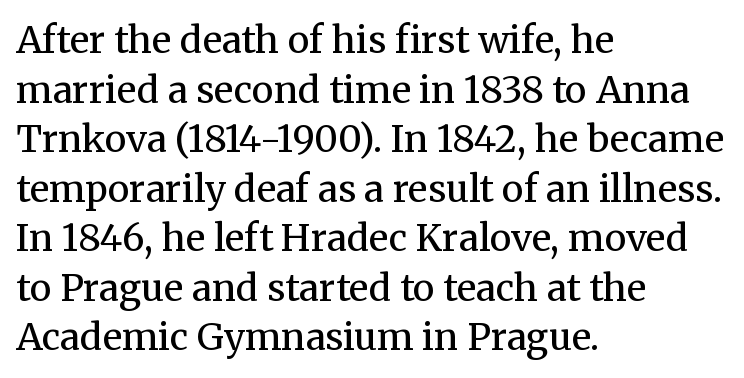
{"serif": "yes", "italic": "no", "bold": "no", "weight": "regular", "width": "normal", "stroke_contrast": "medium", "x_height": "medium", "monospaced": "no", "underline": "no", "align": "left", "line_spacing": "normal", "line_spacing_ratio": 1.34, "letter_spacing": "normal", "letter_spacing_em": 0.0, "glyph_px": 37}
